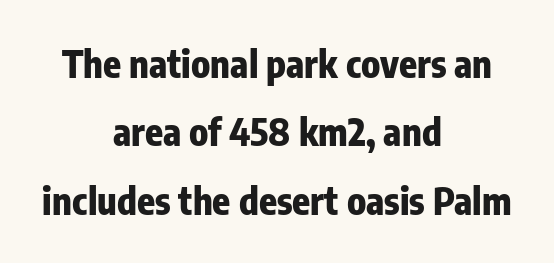
Leftover space on each line is divided equally before and after the words. Just letters on the line, the space beneath them empty. The rendering shows plain stroke endings on the letterforms — a sans-serif design. The typesetting leans heavy: a genuine bold. Posture: straight, roman, zero tilt.
